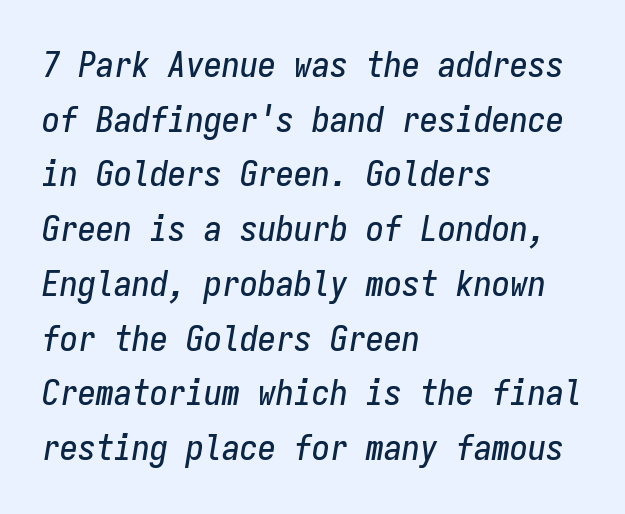
The image shows 36 px condensed type, italic (leaning right), monospaced; set left-aligned, normal line spacing (1.52x), normal letter spacing, not underlined; low stroke contrast and a medium x-height.
